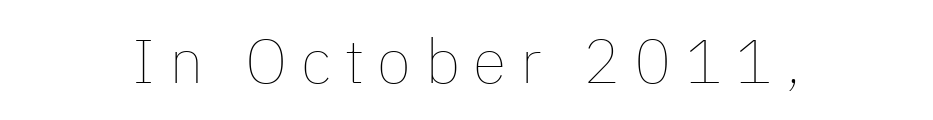
Posture: straight, roman, zero tilt. Between one letter and the next there's a generous, obvious gap. Underline: absent. The font sits on the lighter half of the weight spectrum, regular included. The rag falls on both sides of this text block equally.
